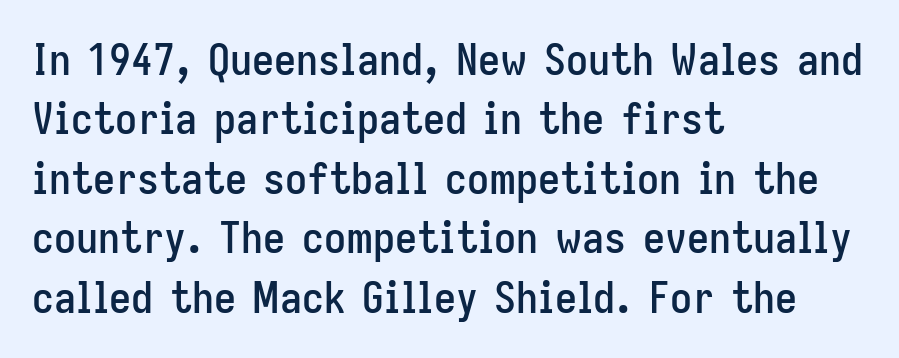
{"serif": "no", "italic": "no", "width": "condensed", "stroke_contrast": "low", "x_height": "medium", "monospaced": "no", "underline": "no", "align": "left", "line_spacing": "normal", "line_spacing_ratio": 1.35, "letter_spacing": "normal", "letter_spacing_em": 0.0, "glyph_px": 44}
